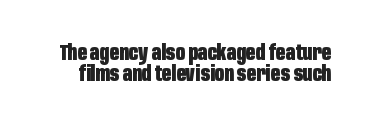
Words float on clear page, feet unadorned. Does the leading feel generous? Not at all — it's pinched. Look at the tracking — it's just the regular setting, nothing added. The passage shown is emphatically bold.
